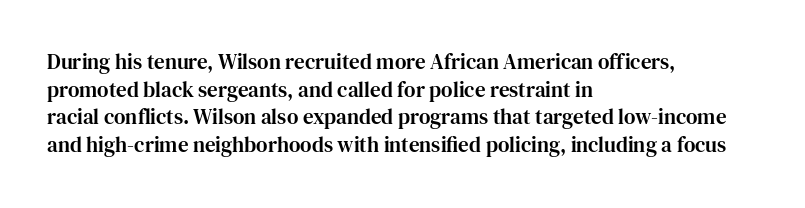
Every character sits straight up, as roman type does. Decoration check: the copy has no underline. A normal amount of white space separates one row of letters from the next. The passage shown has conventional tracking throughout.
